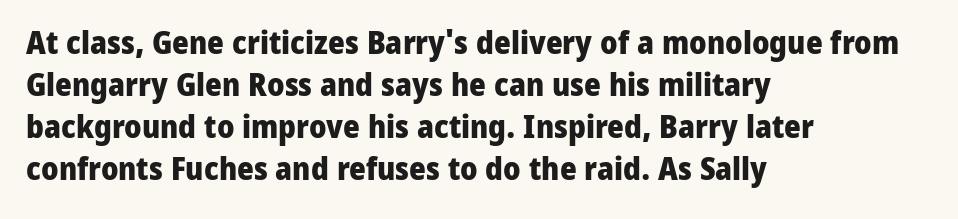
Q: Is the text bold? A: Yes.
Q: Is the text italic (slanted)? A: No, it is upright.
Q: Is the typeface a serif or a sans-serif typeface? A: Sans-serif.
Q: Is the text underlined? A: No.
Q: How is the paragraph aligned? A: Left-aligned.
Q: Is the spacing between letters normal or unusually wide? A: Normal.
Q: Is the spacing between lines tight, normal or loose? A: Normal.
Q: Width (condensed, normal, or wide)? A: Normal.
Q: Stroke contrast? A: Low.
Q: x-height? A: Medium.
Q: Monospaced? A: No.
